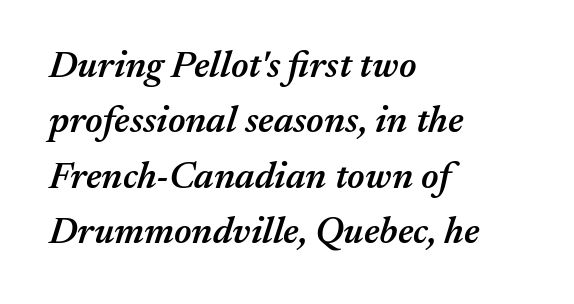
The image shows 38 px semibold type, italic (leaning right); set left-aligned, normal line spacing (1.46x), normal letter spacing, not underlined; medium stroke contrast and a medium x-height.
